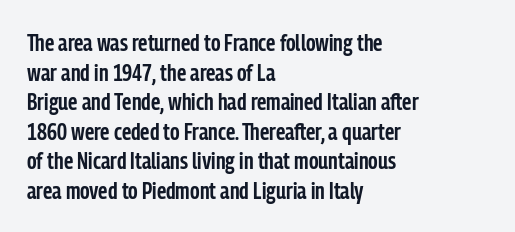
Q: Is the text bold? A: Semi-bold.
Q: Is the text italic (slanted)? A: No, it is upright.
Q: Is the text underlined? A: No.
Q: How is the paragraph aligned? A: Left-aligned.
Q: Is the spacing between letters normal or unusually wide? A: Normal.
